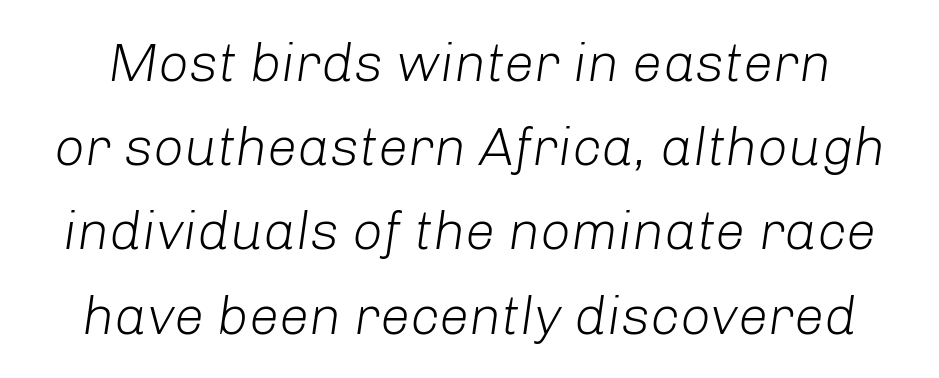
The image shows 54 px light type, italic (leaning right); set normal line spacing (1.56x), normal letter spacing, not underlined; low stroke contrast and a medium x-height.
